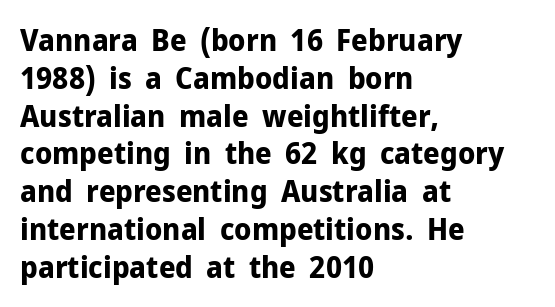
The rendering uses natural spacing where letterforms have individual widths. The glyphs have the mass of a bold cut. The letters stand upright; this is a roman face. Line spacing here is normal.
